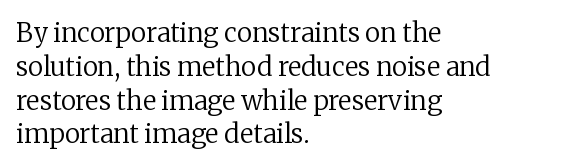
The image shows 26 px text type, upright; set left-aligned, normal line spacing (1.3x), normal letter spacing, not underlined.
